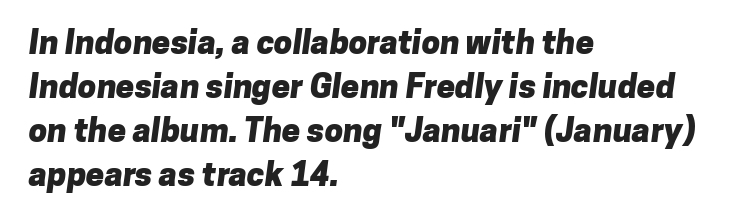
Q: Is the text bold? A: Yes.
Q: Is the typeface a serif or a sans-serif typeface? A: Sans-serif.
Q: Is the text underlined? A: No.
Q: How is the paragraph aligned? A: Left-aligned.
Q: Is the spacing between letters normal or unusually wide? A: Normal.
Q: Is the spacing between lines tight, normal or loose? A: Normal.
Q: Width (condensed, normal, or wide)? A: Normal.
Q: Stroke contrast? A: Low.
Q: x-height? A: Medium.
Q: Monospaced? A: No.
